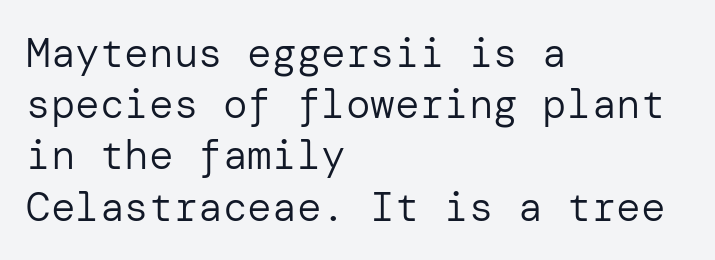
{"serif": "no", "italic": "no", "bold": "no", "weight": "regular", "width": "normal", "stroke_contrast": "low", "x_height": "medium", "underline": "no", "align": "left", "line_spacing": "normal", "line_spacing_ratio": 1.25, "letter_spacing": "normal", "letter_spacing_em": 0.0, "glyph_px": 41}
